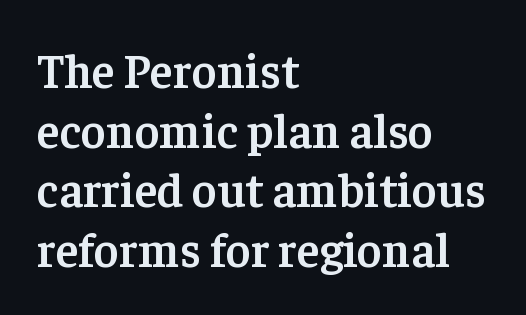
The image shows 48 px semibold serif type, upright; set left-aligned, line spacing 1.24x, normal letter spacing, not underlined; low stroke contrast and a medium x-height.
